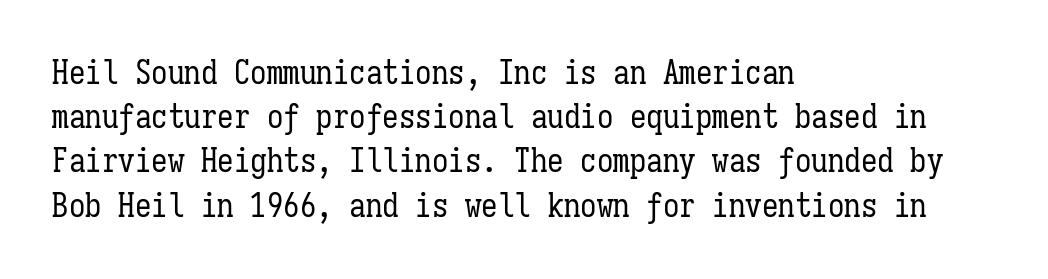
The image shows 33 px regular-weight, condensed type, upright, monospaced; set left-aligned, normal line spacing (1.34x), normal letter spacing, not underlined; low stroke contrast and a medium x-height.
